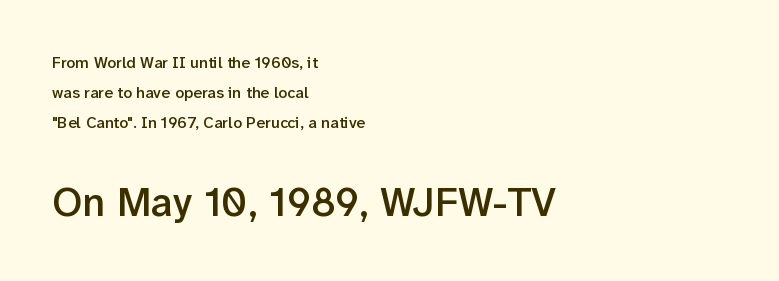
Q: Is the text bold? A: Semi-bold.
Q: Is the text italic (slanted)? A: No, it is upright.
Q: Is the typeface a serif or a sans-serif typeface? A: Sans-serif.
Q: Is the text underlined? A: No.
Q: How is the paragraph aligned? A: Left-aligned.
Q: Is the spacing between letters normal or unusually wide? A: Normal.
Q: Which block of text is set in a larger size, the first (top) or the second (bottom)? A: The second (bottom) one.
Q: Width (condensed, normal, or wide)? A: Normal.
Q: Stroke contrast? A: Low.
Q: x-height? A: Medium.
Q: Monospaced? A: No.
